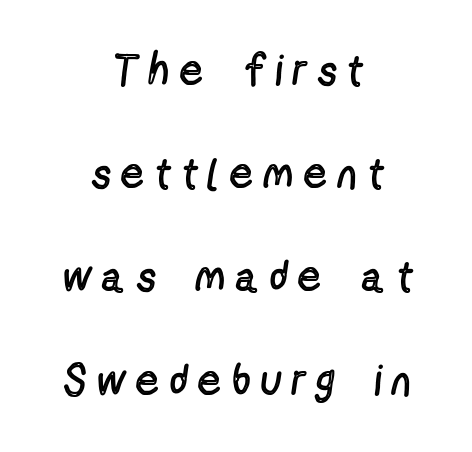
The image shows 43 px regular-weight, condensed sans-serif type; set centered, loose line spacing (2.4x), unusually wide letter spacing (+0.28 em), not underlined; a medium x-height.
